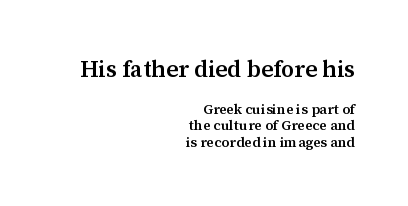
Nobody touched the tracking dial on this one. This layout puts the oversized block above and the modest block below. Every stem runs plumb, perpendicular to the baseline. One-word summary of the alignment: right. The glyphs have the mass of a demibold cut, below bold.
